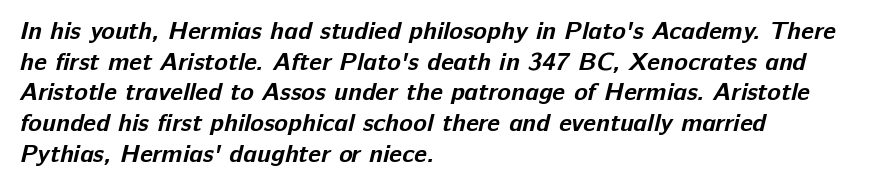
{"bold": "yes", "underline": "no", "align": "left", "line_spacing_ratio": 1.23, "letter_spacing": "normal", "letter_spacing_em": 0.0, "glyph_px": 25}
